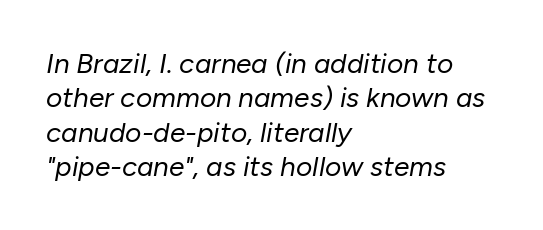
Q: Is the text bold? A: No.
Q: Is the text italic (slanted)? A: Yes, it leans right by about 10 degrees.
Q: Is the text underlined? A: No.
Q: How is the paragraph aligned? A: Left-aligned.
Q: Is the spacing between letters normal or unusually wide? A: Normal.
Q: Width (condensed, normal, or wide)? A: Normal.
Q: Stroke contrast? A: Low.
Q: x-height? A: Medium.
Q: Monospaced? A: No.
